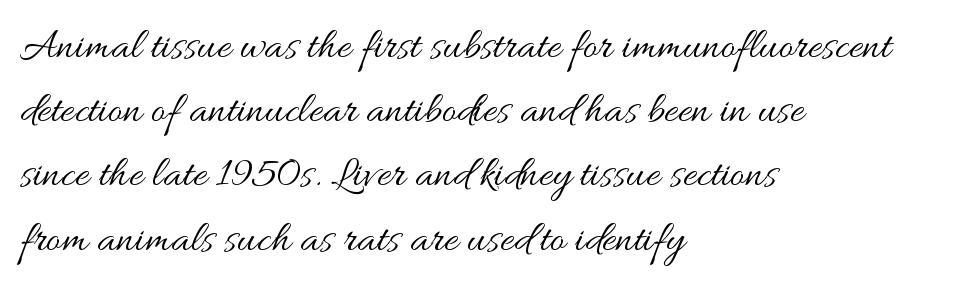
{"bold": "no", "weight": "regular", "width": "wide", "stroke_contrast": "medium", "x_height": "small", "monospaced": "no", "underline": "no", "align": "left", "line_spacing": "normal", "line_spacing_ratio": 1.46, "letter_spacing": "normal", "letter_spacing_em": 0.0, "glyph_px": 44}
